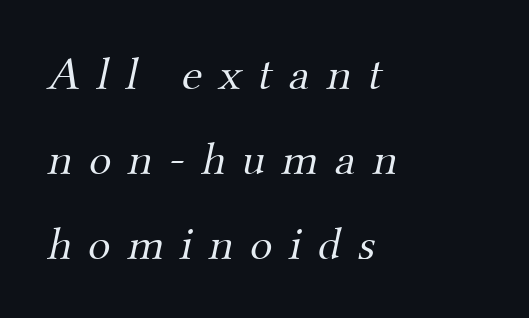
Q: Is the text bold? A: No.
Q: Is the typeface a serif or a sans-serif typeface? A: Serif.
Q: Is the text underlined? A: No.
Q: How is the paragraph aligned? A: Left-aligned.
Q: Is the spacing between letters normal or unusually wide? A: Unusually wide.
Q: Width (condensed, normal, or wide)? A: Normal.
Q: Stroke contrast? A: Medium.
Q: x-height? A: Small.
Q: Monospaced? A: No.
